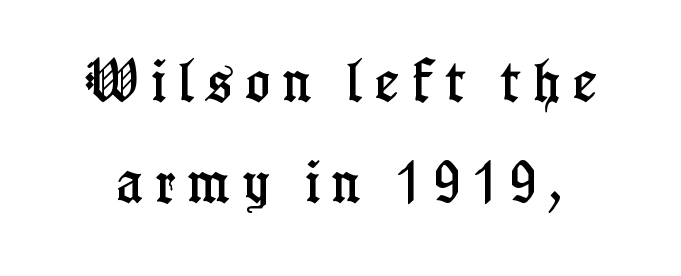
{"serif": "yes", "italic": "no", "width": "condensed", "stroke_contrast": "low", "x_height": "medium", "monospaced": "no", "underline": "no", "line_spacing": "loose", "line_spacing_ratio": 2.2, "letter_spacing": "wide", "letter_spacing_em": 0.27, "glyph_px": 46}
